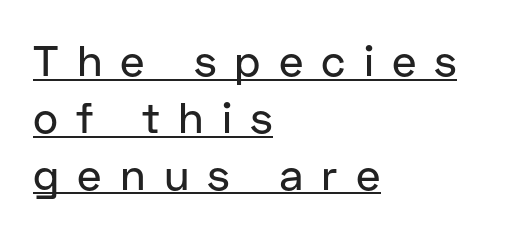
The image shows 43 px sans-serif type, upright; set left-aligned, normal line spacing (1.32x), unusually wide letter spacing (+0.42 em), underlined; low stroke contrast and a medium x-height.
